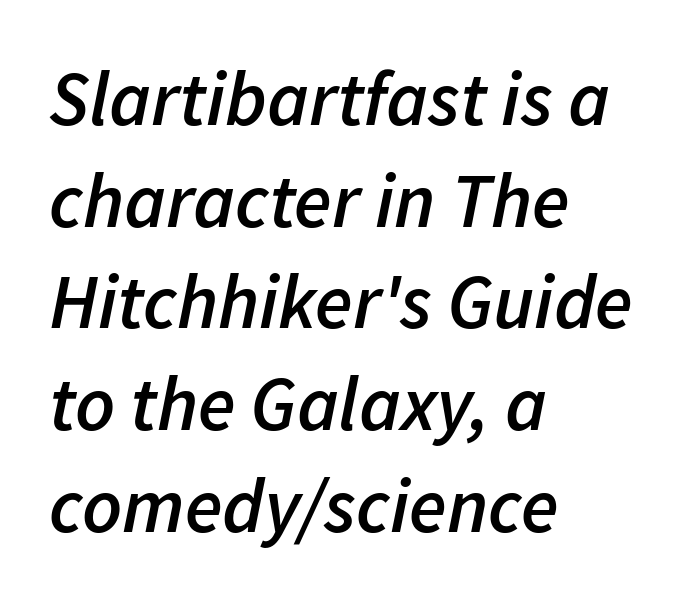
{"italic": "yes", "lean": "right", "slant_degrees": 11, "bold": "semi", "weight": "semibold", "width": "normal", "stroke_contrast": "low", "x_height": "medium", "monospaced": "no", "underline": "no", "align": "left", "line_spacing": "normal", "line_spacing_ratio": 1.32, "letter_spacing": "normal", "letter_spacing_em": 0.0, "glyph_px": 77}
